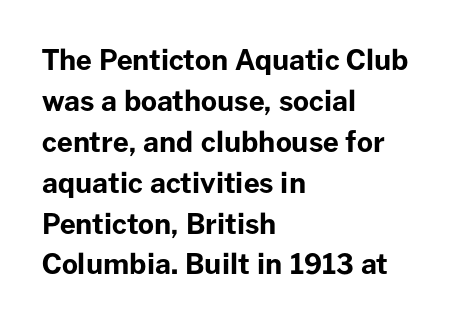
Q: Is the text bold? A: Yes.
Q: Is the text italic (slanted)? A: No, it is upright.
Q: Is the typeface a serif or a sans-serif typeface? A: Sans-serif.
Q: Is the text underlined? A: No.
Q: How is the paragraph aligned? A: Left-aligned.
Q: Is the spacing between letters normal or unusually wide? A: Normal.
Q: Is the spacing between lines tight, normal or loose? A: Normal.
Q: Width (condensed, normal, or wide)? A: Normal.
Q: Stroke contrast? A: Low.
Q: x-height? A: Medium.
Q: Monospaced? A: No.
